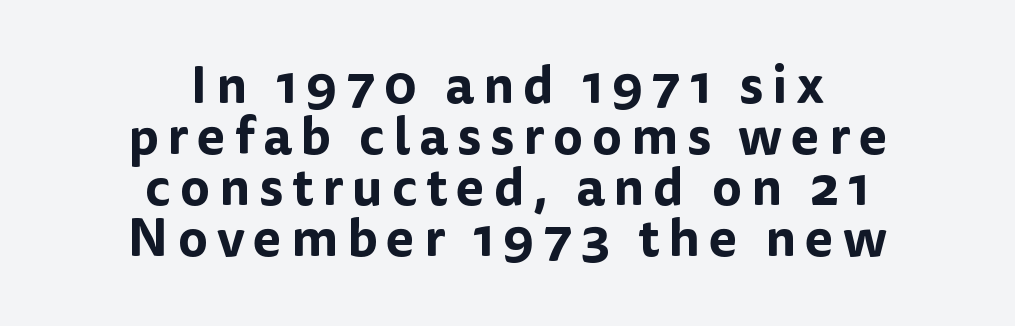
{"serif": "no", "italic": "no", "width": "normal", "stroke_contrast": "low", "x_height": "medium", "monospaced": "no", "underline": "no", "align": "center", "line_spacing": "tight", "line_spacing_ratio": 0.98, "glyph_px": 52}
